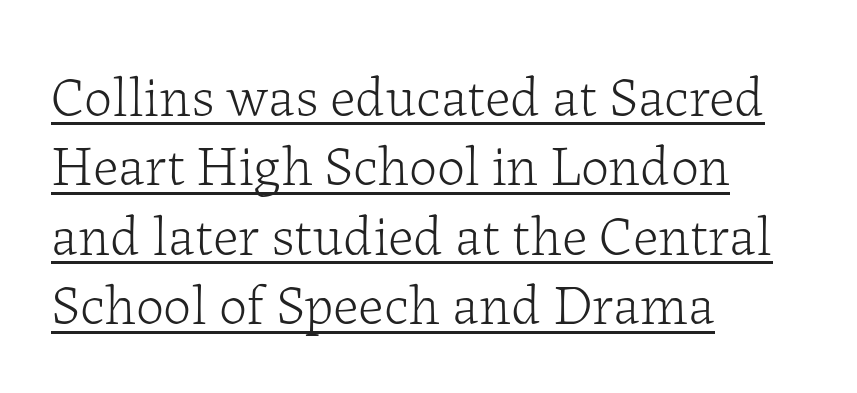
Q: Is the text bold? A: No.
Q: Is the text italic (slanted)? A: No, it is upright.
Q: Is the typeface a serif or a sans-serif typeface? A: Serif.
Q: Is the text underlined? A: Yes.
Q: How is the paragraph aligned? A: Left-aligned.
Q: Is the spacing between letters normal or unusually wide? A: Normal.
Q: Width (condensed, normal, or wide)? A: Normal.
Q: Stroke contrast? A: Low.
Q: x-height? A: Medium.
Q: Monospaced? A: No.
